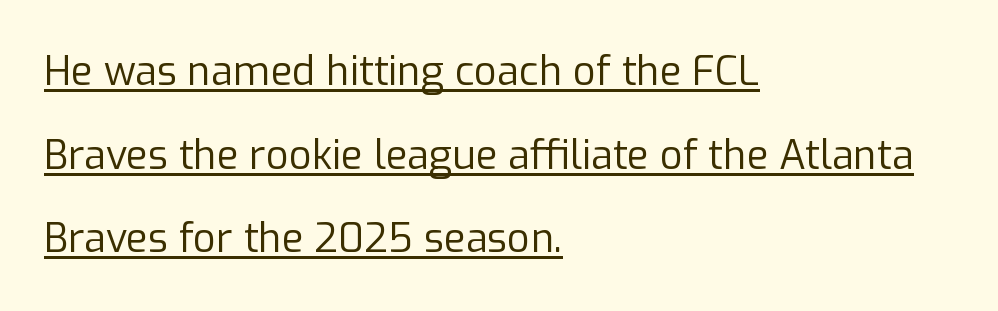
Q: Is the text bold? A: No.
Q: Is the text italic (slanted)? A: No, it is upright.
Q: Is the typeface a serif or a sans-serif typeface? A: Sans-serif.
Q: Is the text underlined? A: Yes.
Q: How is the paragraph aligned? A: Left-aligned.
Q: Is the spacing between letters normal or unusually wide? A: Normal.
Q: Is the spacing between lines tight, normal or loose? A: Loose.
Q: Width (condensed, normal, or wide)? A: Normal.
Q: Stroke contrast? A: Low.
Q: x-height? A: Medium.
Q: Monospaced? A: No.
